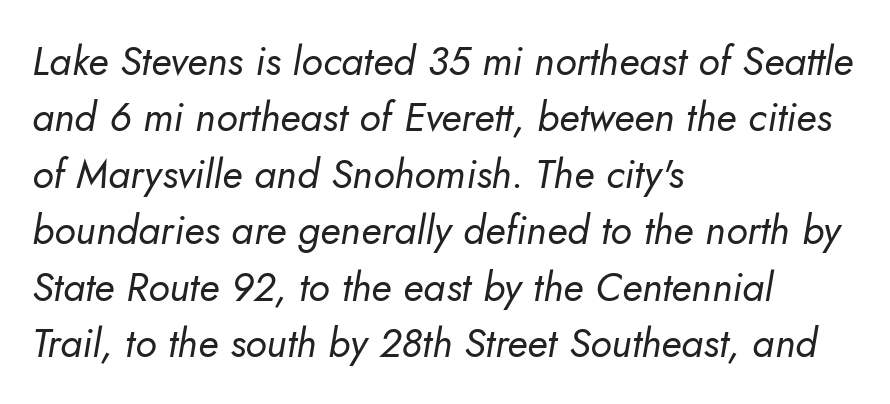
When letters slant like this, we call the style italic. Caption: multi-line text, flush left, ragged right. The typesetting does not lean heavy: it is not bold. Character widths vary here, with narrow letters taking less room than wide ones. Inter-character spacing is left at the font's built-in metrics.
